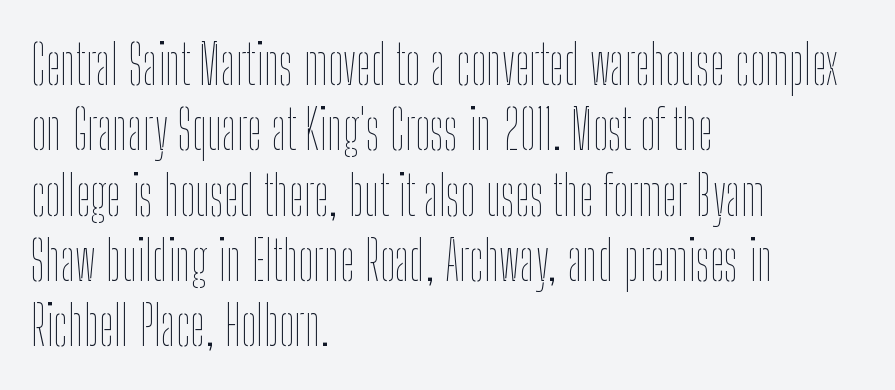
Between one letter and the next there's only the usual sliver of space. Unmarked baselines from the first word to the last. Do the characters align in a grid? No, the font is proportional. The lettering stays uniformly vertical, giving the passage a roman look. The strokes carry an ordinary text weight at most.
